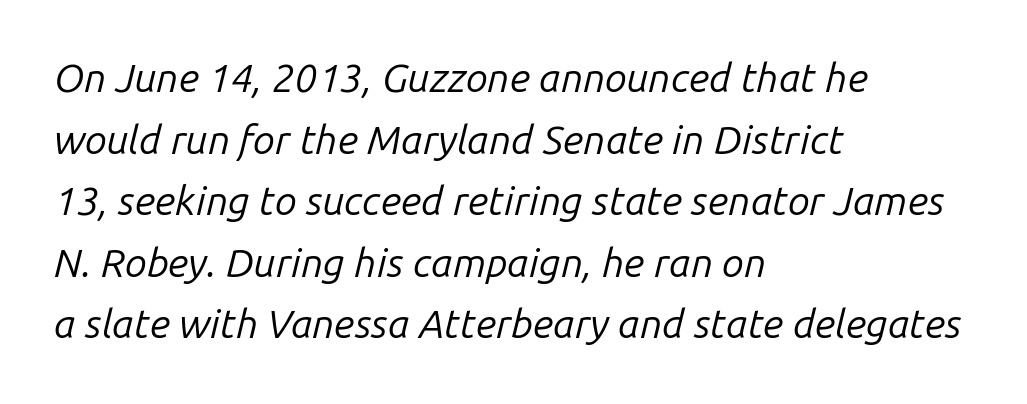
{"italic": "yes", "lean": "right", "slant_degrees": 14, "bold": "no", "weight": "regular", "width": "normal", "stroke_contrast": "low", "x_height": "medium", "monospaced": "no", "underline": "no", "align": "left", "line_spacing": "normal", "line_spacing_ratio": 1.54, "letter_spacing": "normal", "letter_spacing_em": 0.0, "glyph_px": 40}
